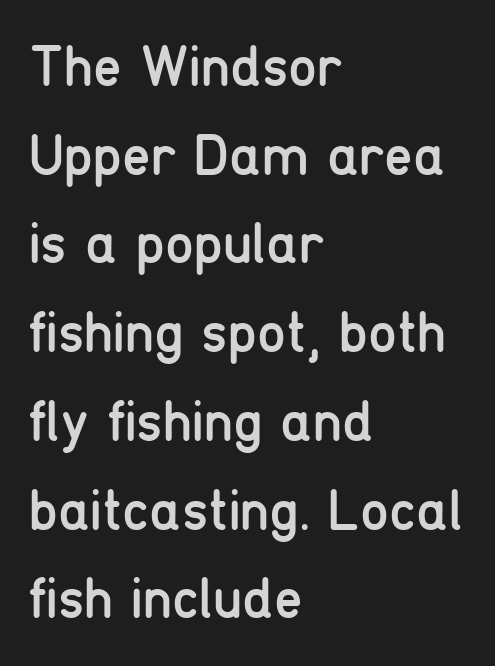
The image shows 58 px regular-weight, condensed sans-serif type, upright; set left-aligned, normal line spacing (1.53x), normal letter spacing, not underlined; low stroke contrast and a medium x-height.
